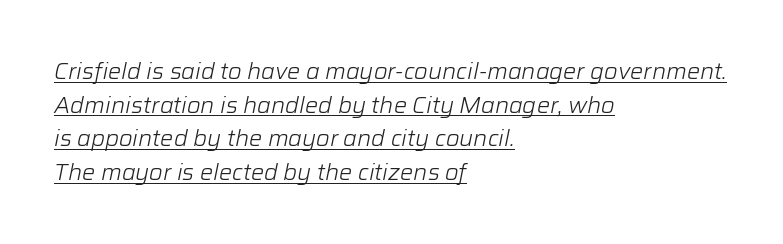
The image shows 22 px text type, italic (leaning right); set left-aligned, normal line spacing (1.53x), normal letter spacing, underlined.
